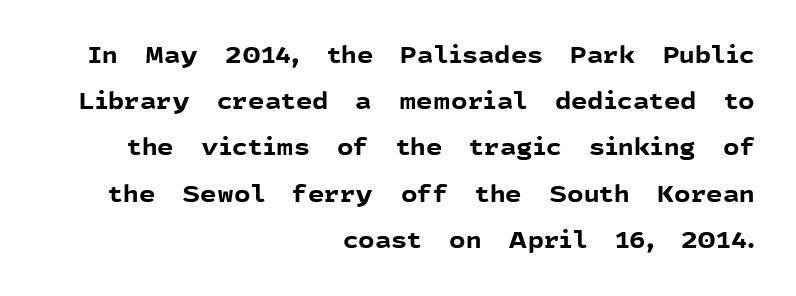
The image shows 23 px bold type, upright; set right-aligned, loose line spacing (2.01x), normal letter spacing, not underlined.
